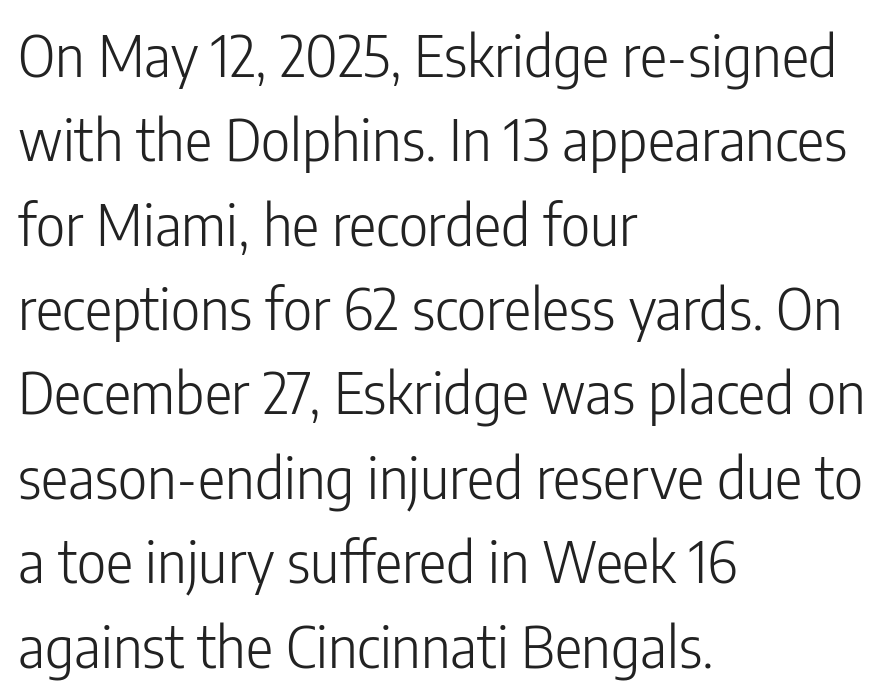
{"serif": "no", "italic": "no", "bold": "no", "weight": "light", "width": "condensed", "stroke_contrast": "low", "x_height": "medium", "monospaced": "no", "underline": "no", "align": "left", "line_spacing": "normal", "line_spacing_ratio": 1.48, "letter_spacing": "normal", "letter_spacing_em": 0.0, "glyph_px": 57}
